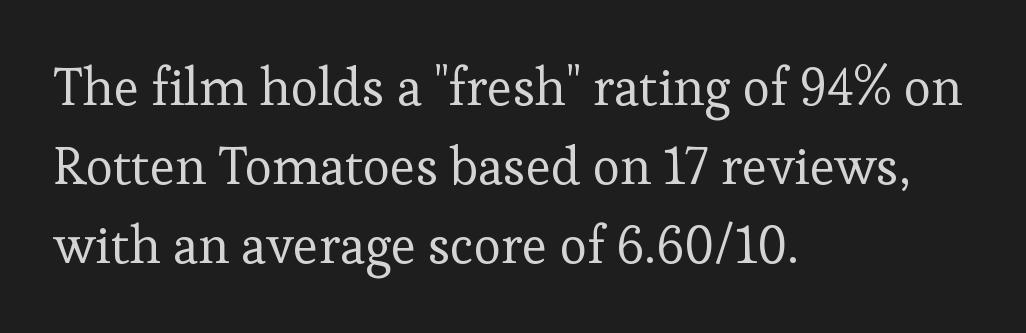
Q: Is the text bold? A: No.
Q: Is the text italic (slanted)? A: No, it is upright.
Q: Is the typeface a serif or a sans-serif typeface? A: Serif.
Q: Is the text underlined? A: No.
Q: How is the paragraph aligned? A: Left-aligned.
Q: Is the spacing between letters normal or unusually wide? A: Normal.
Q: Is the spacing between lines tight, normal or loose? A: Normal.
Q: Width (condensed, normal, or wide)? A: Normal.
Q: Stroke contrast? A: Low.
Q: x-height? A: Medium.
Q: Monospaced? A: No.
